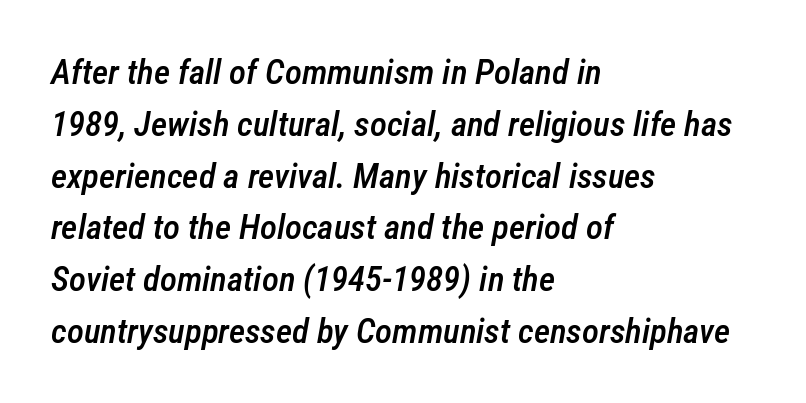
Q: Is the text bold? A: Semi-bold.
Q: Is the text italic (slanted)? A: Yes, it leans right by about 12 degrees.
Q: Is the text underlined? A: No.
Q: How is the paragraph aligned? A: Left-aligned.
Q: Is the spacing between letters normal or unusually wide? A: Normal.
Q: Is the spacing between lines tight, normal or loose? A: Normal.
Q: Width (condensed, normal, or wide)? A: Condensed.
Q: Stroke contrast? A: Low.
Q: x-height? A: Medium.
Q: Monospaced? A: No.
